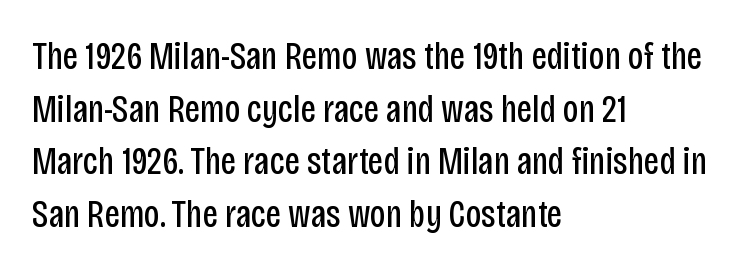
{"serif": "no", "italic": "no", "bold": "no", "weight": "regular", "width": "condensed", "stroke_contrast": "low", "x_height": "large", "monospaced": "no", "underline": "no", "align": "left", "line_spacing": "normal", "line_spacing_ratio": 1.35, "letter_spacing": "normal", "letter_spacing_em": 0.0, "glyph_px": 39}
